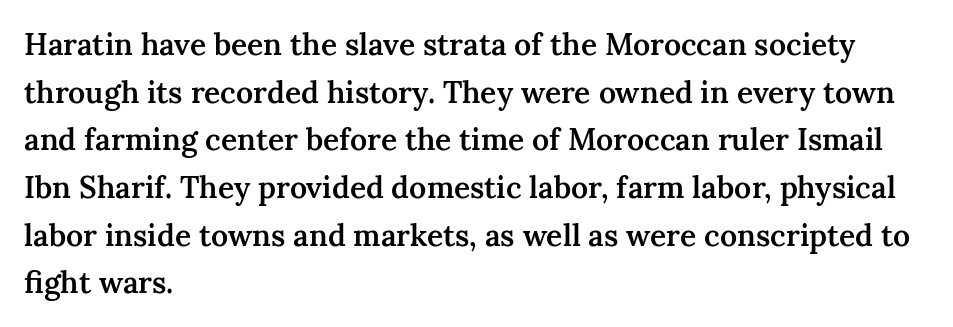
{"serif": "yes", "italic": "no", "bold": "semi", "weight": "semibold", "width": "normal", "stroke_contrast": "medium", "x_height": "medium", "monospaced": "no", "underline": "no", "align": "left", "line_spacing": "normal", "line_spacing_ratio": 1.59, "letter_spacing": "normal", "letter_spacing_em": 0.0, "glyph_px": 30}
